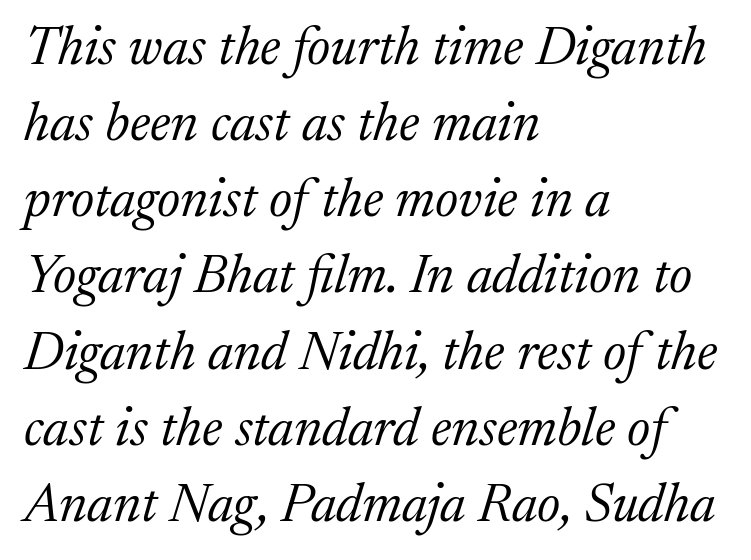
Characters follow at the spacing the type designer built in. This is oblique type, the kind used for emphasis or titles. The passage shown is typed in a proportional face where columns would drift. The rendering anchors every line to the left-hand side. Observe the serifs anchoring each vertical stroke in this sample.
